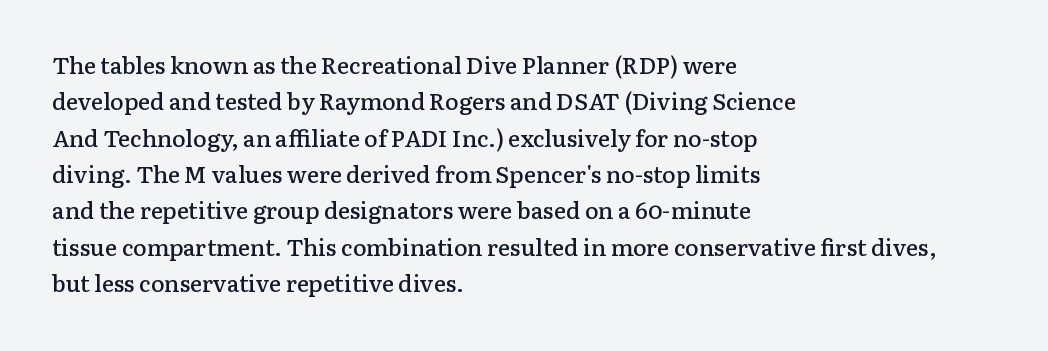
Q: Is the text bold? A: Semi-bold.
Q: Is the text italic (slanted)? A: No, it is upright.
Q: Is the text underlined? A: No.
Q: How is the paragraph aligned? A: Left-aligned.
Q: Is the spacing between letters normal or unusually wide? A: Normal.
Q: Is the spacing between lines tight, normal or loose? A: Normal.
